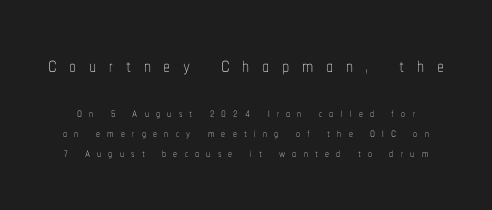
Tracking here is generous; glyphs stand well apart from one another. The letters in the upper block stand taller than those in the block below. No heavy texture on the line: the type isn't bold. It's the straight-up-and-down kind of type.
